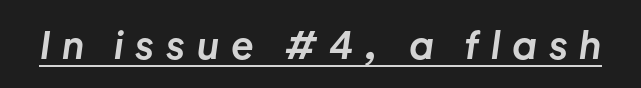
Substantial extra tracking has been applied to these lines. Every word sits above its own underline. Students, this is bold: see how much ink each stroke carries. Here the designer chose a conventional face with non-uniform glyph widths.
